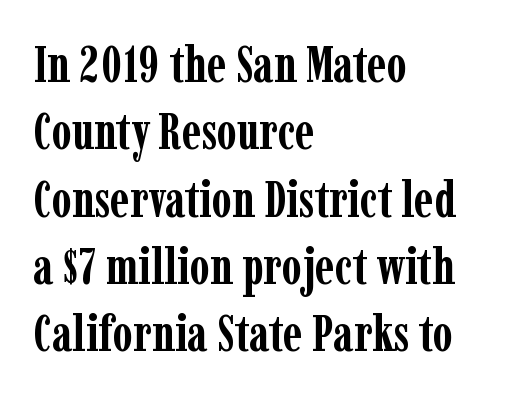
Each row of text sits above clean, open space. A typesetter would call this proportional, since set widths differ per character. The font's upright variant was chosen for this text. The letterforms sit shoulder to shoulder at normal distance. Leading: standard. I'd describe the lettering as bold — thick and assertive.
